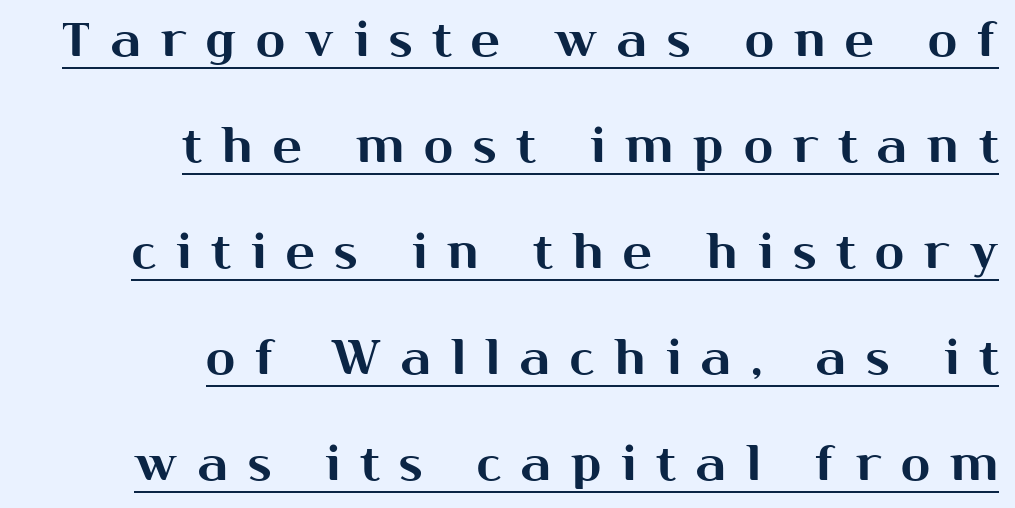
Typographically, this falls in the sans-serif category. You could only call the tracking loose — the letters float apart. Horizontal alignment here is rightward, an uncommon choice for prose. Is there any slant? The stems are plumb.
